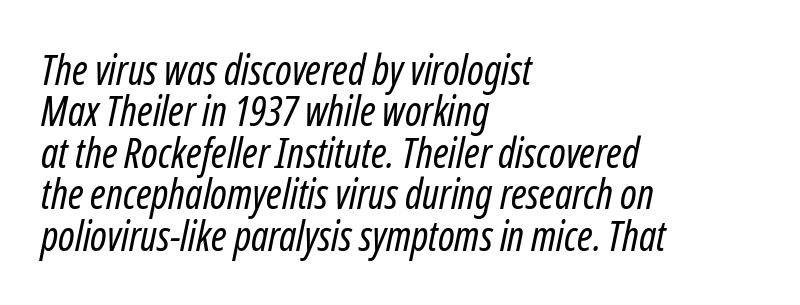
{"italic": "yes", "lean": "right", "slant_degrees": 12, "bold": "no", "weight": "regular", "width": "condensed", "stroke_contrast": "low", "x_height": "medium", "monospaced": "no", "underline": "no", "align": "left", "line_spacing": "tight", "line_spacing_ratio": 1.01, "letter_spacing": "normal", "letter_spacing_em": 0.0, "glyph_px": 41}
